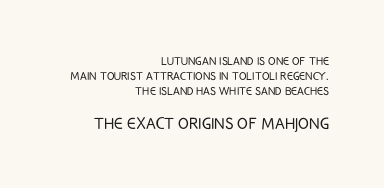
The image shows 20 px text type, upright; set right-aligned, tight line spacing (1.08x), normal letter spacing, not underlined; the second (bottom) block is 1.43x larger.
